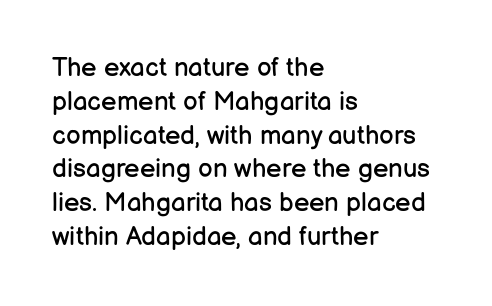
Descenders are the only things crossing below the line. Vertical strokes here are truly vertical. Compared with typical paragraphs, the rows here are spaced about the same. The setting favours the left margin, as ordinary paragraphs usually do.
